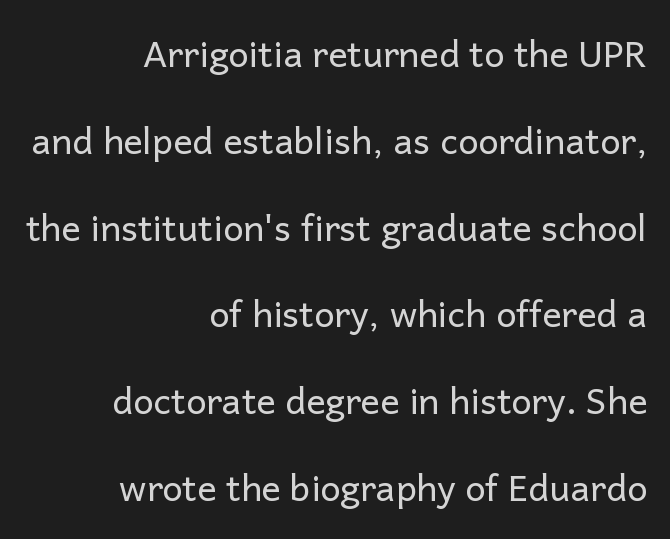
The image shows 36 px regular-weight sans-serif type, upright; set right-aligned, loose line spacing (2.41x), normal letter spacing, not underlined; low stroke contrast and a medium x-height.
